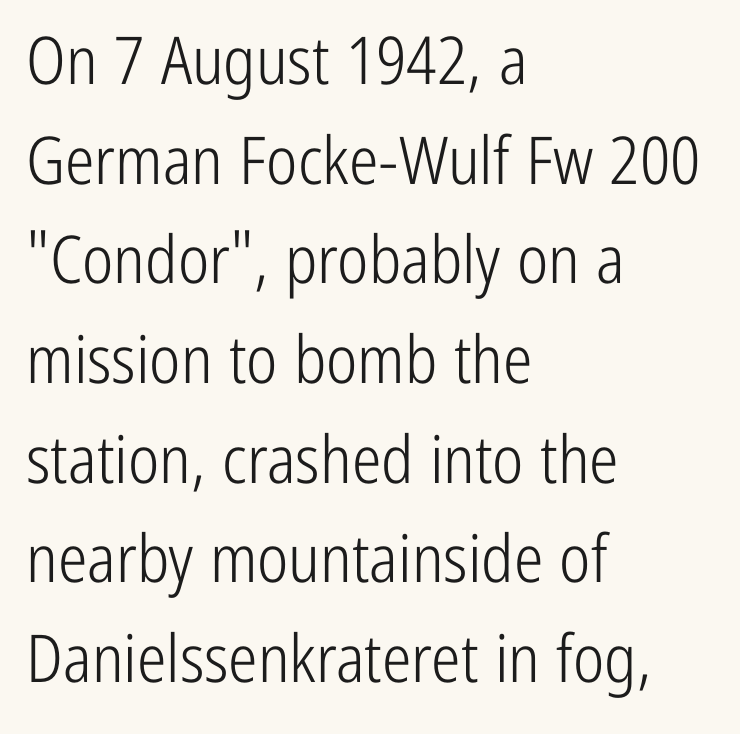
Q: Is the text bold? A: No.
Q: Is the text italic (slanted)? A: No, it is upright.
Q: Is the typeface a serif or a sans-serif typeface? A: Sans-serif.
Q: Is the text underlined? A: No.
Q: How is the paragraph aligned? A: Left-aligned.
Q: Is the spacing between letters normal or unusually wide? A: Normal.
Q: Is the spacing between lines tight, normal or loose? A: Normal.
Q: Width (condensed, normal, or wide)? A: Condensed.
Q: Stroke contrast? A: Low.
Q: x-height? A: Medium.
Q: Monospaced? A: No.
